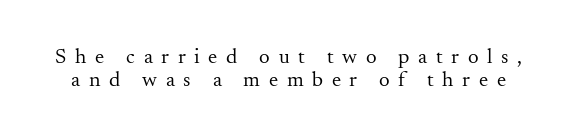
The image shows 21 px text type, upright; set tight line spacing (1.1x), unusually wide letter spacing (+0.41 em), not underlined.
